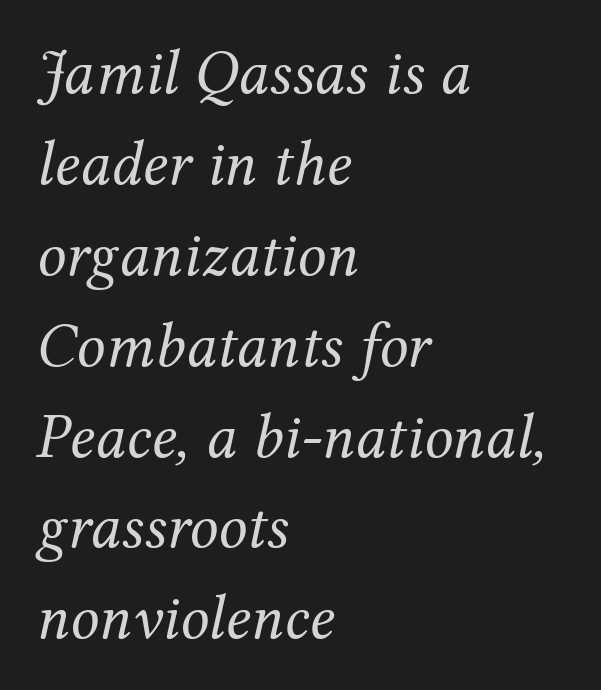
Q: Is the text bold? A: No.
Q: Is the text italic (slanted)? A: Yes, it leans right by about 12 degrees.
Q: Is the typeface a serif or a sans-serif typeface? A: Serif.
Q: Is the text underlined? A: No.
Q: How is the paragraph aligned? A: Left-aligned.
Q: Is the spacing between letters normal or unusually wide? A: Normal.
Q: Is the spacing between lines tight, normal or loose? A: Normal.
Q: Width (condensed, normal, or wide)? A: Normal.
Q: Stroke contrast? A: Medium.
Q: x-height? A: Medium.
Q: Monospaced? A: No.
